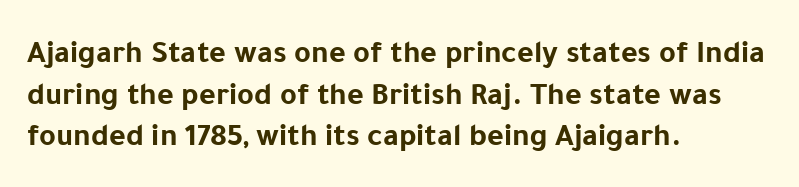
The image shows 32 px bold sans-serif type, upright; set left-aligned, normal line spacing (1.3x), normal letter spacing, not underlined; low stroke contrast and a medium x-height.
